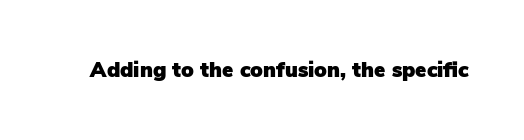
Every character sits straight up, as roman type does. The string is rendered with underlining switched off. Students, note that the glyphs here touch the page at normal intervals.
